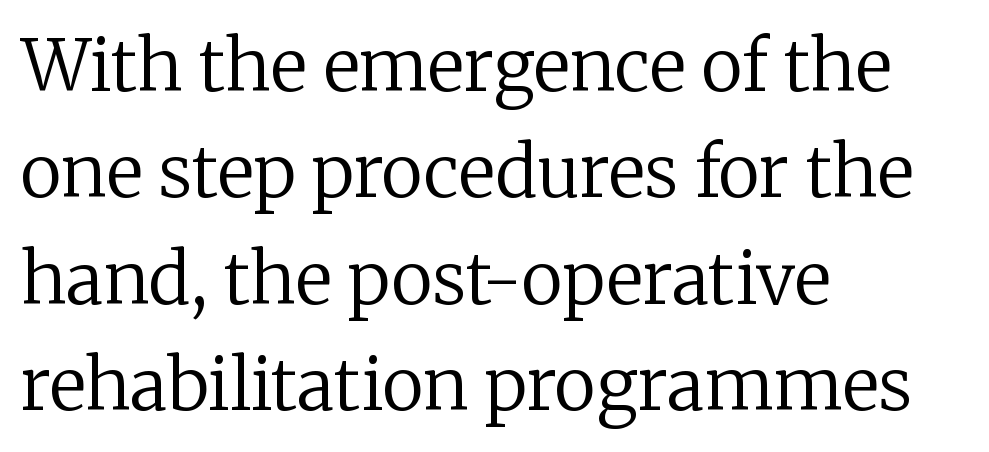
{"serif": "yes", "italic": "no", "bold": "no", "weight": "regular", "width": "normal", "stroke_contrast": "low", "x_height": "medium", "monospaced": "no", "underline": "no", "align": "left", "line_spacing": "normal", "line_spacing_ratio": 1.5, "letter_spacing": "normal", "letter_spacing_em": 0.0, "glyph_px": 71}
